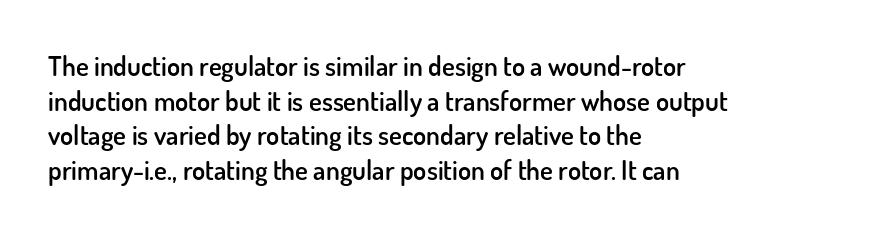
Q: Is the text bold? A: Semi-bold.
Q: Is the text italic (slanted)? A: No, it is upright.
Q: Is the text underlined? A: No.
Q: How is the paragraph aligned? A: Left-aligned.
Q: Is the spacing between letters normal or unusually wide? A: Normal.
Q: Is the spacing between lines tight, normal or loose? A: Normal.
